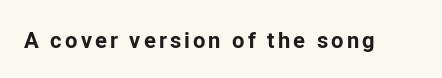
{"italic": "no", "bold": "yes", "underline": "no", "glyph_px": 22}
